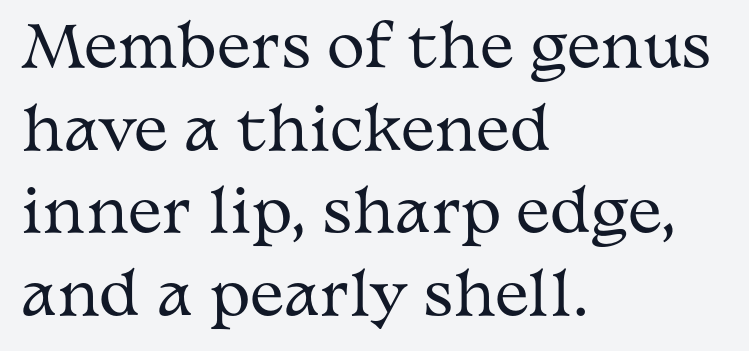
{"serif": "yes", "italic": "no", "bold": "no", "weight": "regular", "width": "wide", "stroke_contrast": "medium", "x_height": "medium", "monospaced": "no", "underline": "no", "align": "left", "line_spacing": "normal", "line_spacing_ratio": 1.45, "letter_spacing": "normal", "letter_spacing_em": 0.0, "glyph_px": 57}
